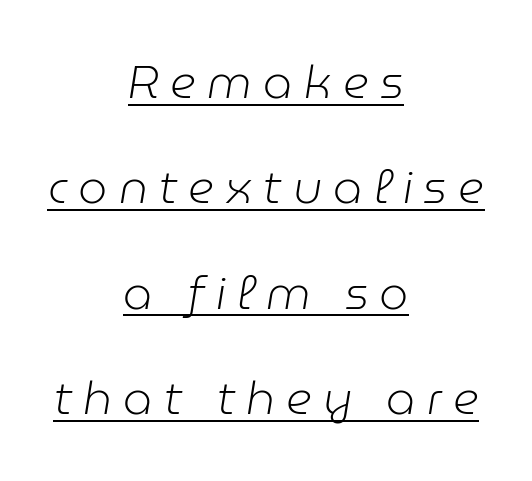
{"italic": "yes", "lean": "right", "slant_degrees": 9, "bold": "no", "weight": "light", "width": "normal", "stroke_contrast": "low", "x_height": "medium", "monospaced": "no", "underline": "yes", "align": "center", "line_spacing": "loose", "line_spacing_ratio": 2.29, "letter_spacing": "wide", "letter_spacing_em": 0.24, "glyph_px": 46}
